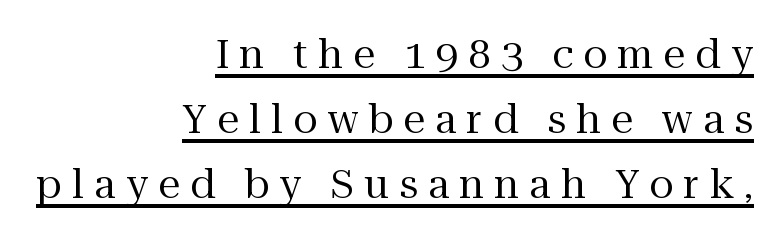
The image shows 40 px regular-weight serif type, upright; set right-aligned, normal line spacing (1.63x), unusually wide letter spacing (+0.25 em), underlined; medium stroke contrast and a medium x-height.
